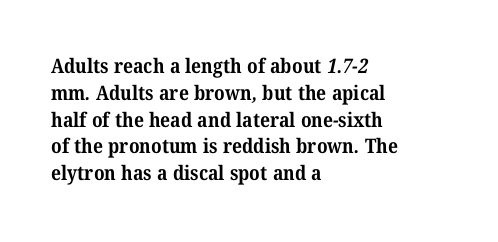
Q: Is the text bold? A: Yes.
Q: Is the text underlined? A: No.
Q: How is the paragraph aligned? A: Left-aligned.
Q: Is the spacing between letters normal or unusually wide? A: Normal.
Q: Is the spacing between lines tight, normal or loose? A: Normal.
